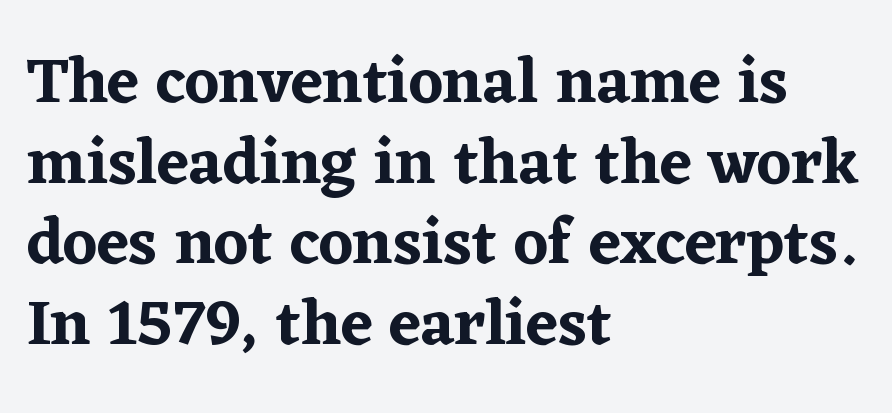
Note the varied advance widths — an 'i' is clearly narrower than an 'm'. Compared with a centered layout, this one pins lines to the left instead. A typesetter would mark this as roman, not italic. Only glyphs here, with clear space below each row.
